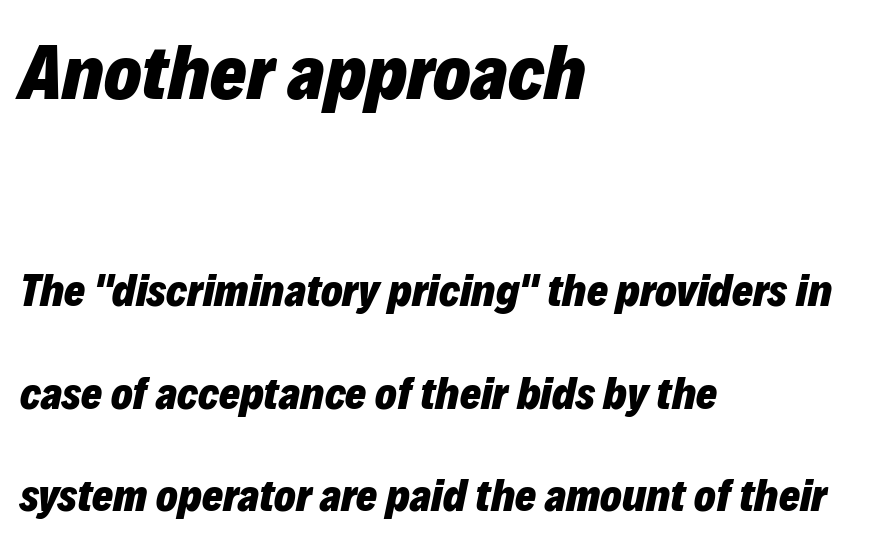
The image shows 78 px heavy type, italic (leaning right); set left-aligned, loose line spacing (2.28x), normal letter spacing, not underlined; the first (top) block is 1.73x larger; low stroke contrast and a medium x-height.
